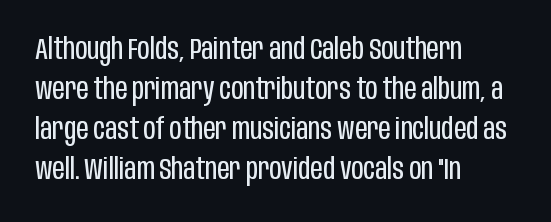
Q: Is the text bold? A: No.
Q: Is the text italic (slanted)? A: No, it is upright.
Q: Is the typeface a serif or a sans-serif typeface? A: Sans-serif.
Q: Is the text underlined? A: No.
Q: How is the paragraph aligned? A: Left-aligned.
Q: Is the spacing between letters normal or unusually wide? A: Normal.
Q: Is the spacing between lines tight, normal or loose? A: Normal.
Q: Width (condensed, normal, or wide)? A: Condensed.
Q: Stroke contrast? A: Low.
Q: x-height? A: Large.
Q: Monospaced? A: No.
